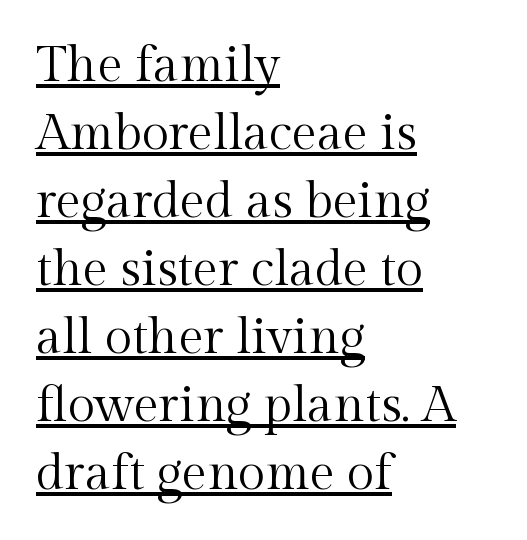
The string is rendered with underlining switched on. Tracking value appears to be zero — textbook default spacing. Notice how descenders clear the ascenders below comfortably — that's standard leading. Spacing verdict: proportional, widths tailored to each character. Unlike italic type, these characters show no tilt at all.
